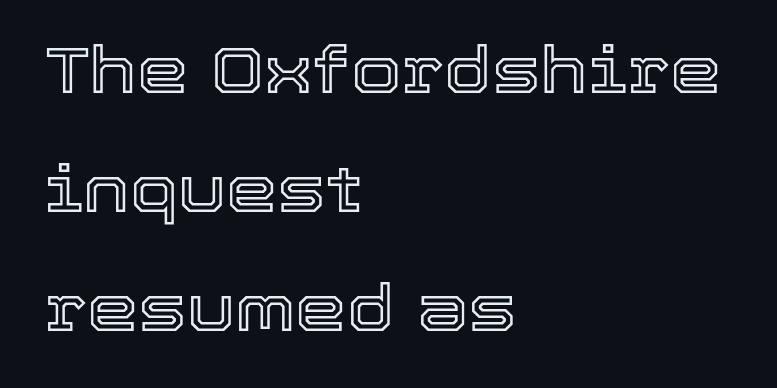
The image shows 65 px text type, upright; set left-aligned, line spacing 1.83x, normal letter spacing, not underlined; a medium x-height.
